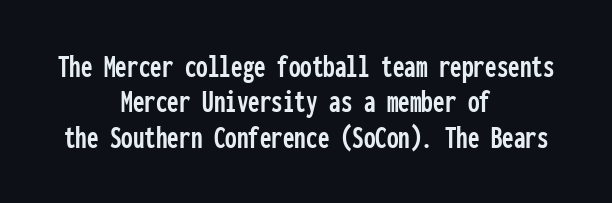
Q: Is the text italic (slanted)? A: No, it is upright.
Q: Is the typeface a serif or a sans-serif typeface? A: Sans-serif.
Q: Is the text underlined? A: No.
Q: How is the paragraph aligned? A: Centered.
Q: Is the spacing between letters normal or unusually wide? A: Normal.
Q: Is the spacing between lines tight, normal or loose? A: Tight.
Q: Width (condensed, normal, or wide)? A: Condensed.
Q: Stroke contrast? A: Low.
Q: x-height? A: Medium.
Q: Monospaced? A: Yes.
